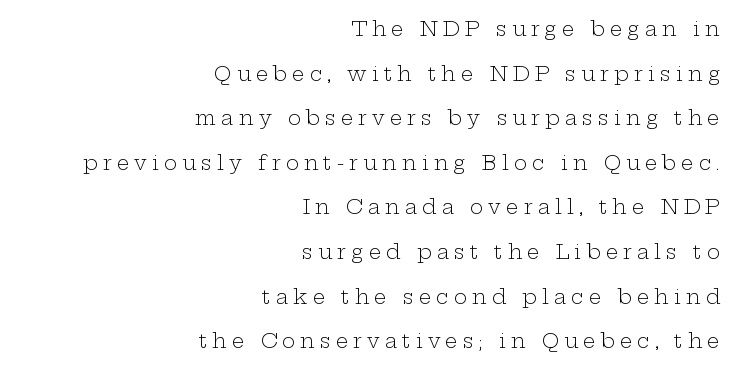
{"italic": "no", "bold": "no", "underline": "no", "align": "right", "line_spacing": "loose", "line_spacing_ratio": 2.23, "letter_spacing": "wide", "letter_spacing_em": 0.25, "glyph_px": 20}
